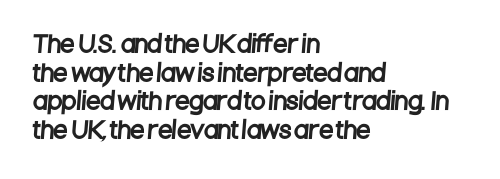
Q: Is the text underlined? A: No.
Q: How is the paragraph aligned? A: Left-aligned.
Q: Is the spacing between letters normal or unusually wide? A: Normal.
